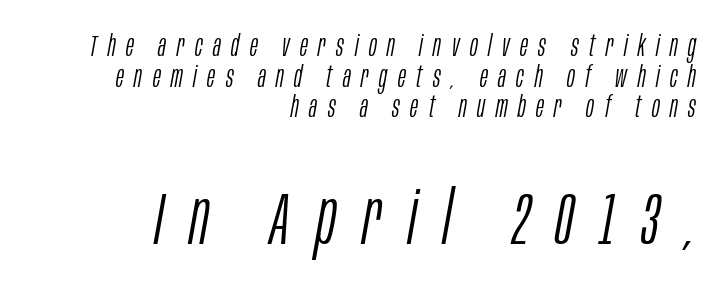
{"italic": "yes", "lean": "right", "slant_degrees": 10, "bold": "no", "weight": "light", "width": "condensed", "stroke_contrast": "low", "x_height": "large", "monospaced": "no", "underline": "no", "align": "right", "line_spacing": "tight", "line_spacing_ratio": 1.02, "letter_spacing": "wide", "letter_spacing_em": 0.35, "larger_block": "second", "size_ratio": 2.5, "glyph_px": 75}
